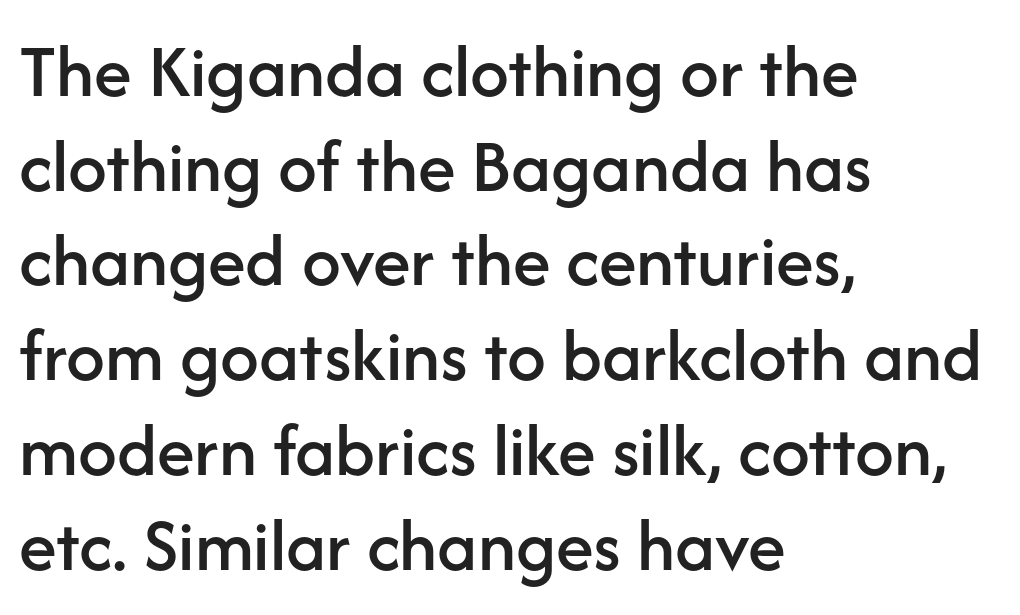
Letter spacing: default. Italic? Not at all — the glyphs are vertical. Note: no serifs on the glyphs. Proportional: the letters do not fall into vertical columns. Leftover space on each line is placed entirely after the last word. The passage shown is not underscored anywhere.
